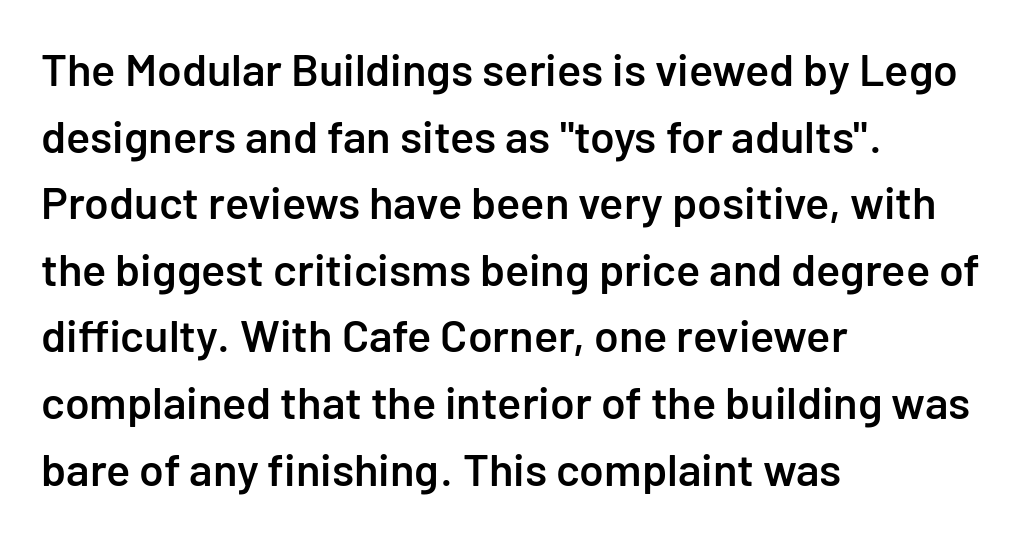
{"serif": "no", "italic": "no", "bold": "semi", "weight": "semibold", "width": "normal", "stroke_contrast": "low", "x_height": "medium", "monospaced": "no", "underline": "no", "align": "left", "line_spacing": "normal", "line_spacing_ratio": 1.48, "letter_spacing": "normal", "letter_spacing_em": 0.0, "glyph_px": 45}
